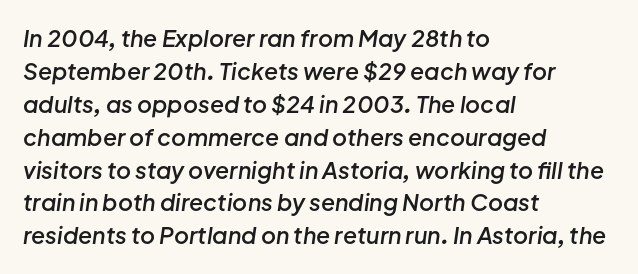
Q: Is the text bold? A: Semi-bold.
Q: Is the text italic (slanted)? A: Yes, it leans right by about 8 degrees.
Q: Is the text underlined? A: No.
Q: How is the paragraph aligned? A: Left-aligned.
Q: Is the spacing between letters normal or unusually wide? A: Normal.
Q: Is the spacing between lines tight, normal or loose? A: Normal.
